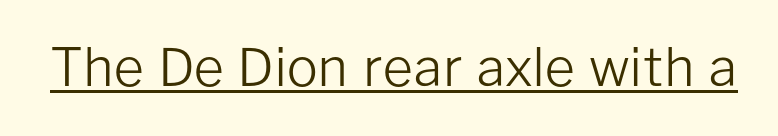
Q: Is the text bold? A: No.
Q: Is the text italic (slanted)? A: No, it is upright.
Q: Is the typeface a serif or a sans-serif typeface? A: Sans-serif.
Q: Is the text underlined? A: Yes.
Q: Is the spacing between letters normal or unusually wide? A: Normal.
Q: Width (condensed, normal, or wide)? A: Normal.
Q: Stroke contrast? A: Low.
Q: x-height? A: Medium.
Q: Monospaced? A: No.
